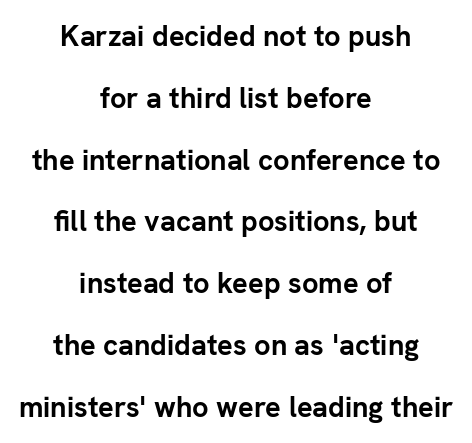
Character widths vary here, with narrow letters taking less room than wide ones. Interline gaps are noticeably wide in this sample. Glyph-to-glyph distance matches everyday printed text. The words here are not underlined. Type style note: lacks serifs.
